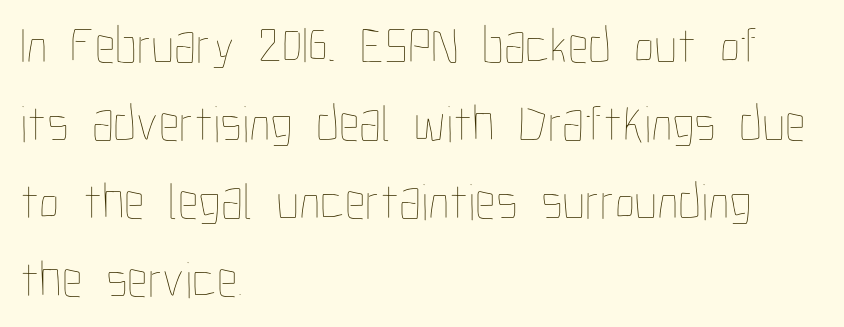
The image shows 52 px thin, condensed type, upright; set left-aligned, normal line spacing (1.5x), normal letter spacing, not underlined; low stroke contrast and a medium x-height.
